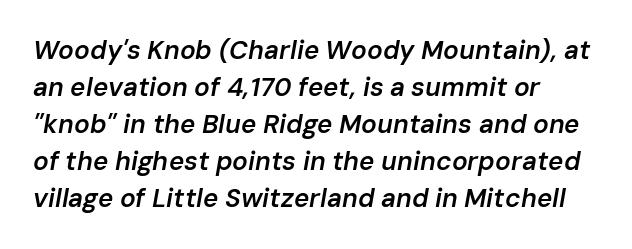
{"italic": "yes", "lean": "right", "slant_degrees": 10, "bold": "semi", "underline": "no", "align": "left", "line_spacing": "normal", "line_spacing_ratio": 1.42, "letter_spacing": "normal", "letter_spacing_em": 0.0, "glyph_px": 26}
